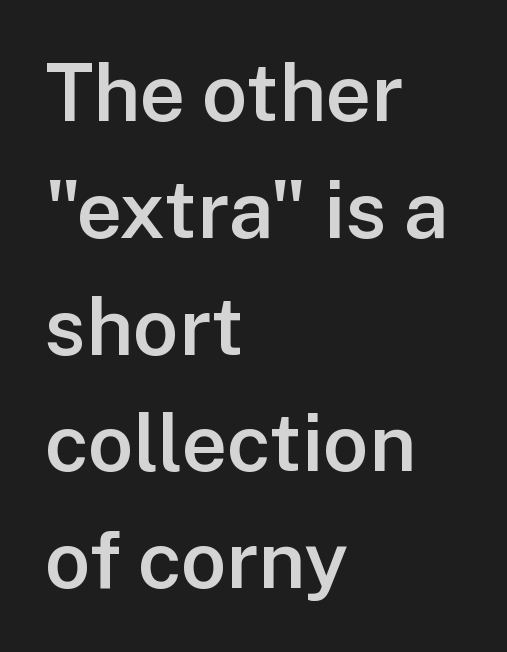
The image shows 80 px semibold sans-serif type, upright; set left-aligned, normal line spacing (1.46x), normal letter spacing, not underlined; low stroke contrast and a medium x-height.
